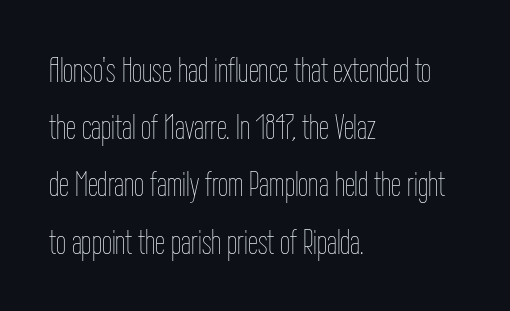
{"italic": "no", "bold": "no", "weight": "thin", "width": "condensed", "stroke_contrast": "low", "x_height": "medium", "monospaced": "no", "underline": "no", "align": "left", "line_spacing": "normal", "line_spacing_ratio": 1.59, "letter_spacing": "normal", "letter_spacing_em": 0.0, "glyph_px": 36}
